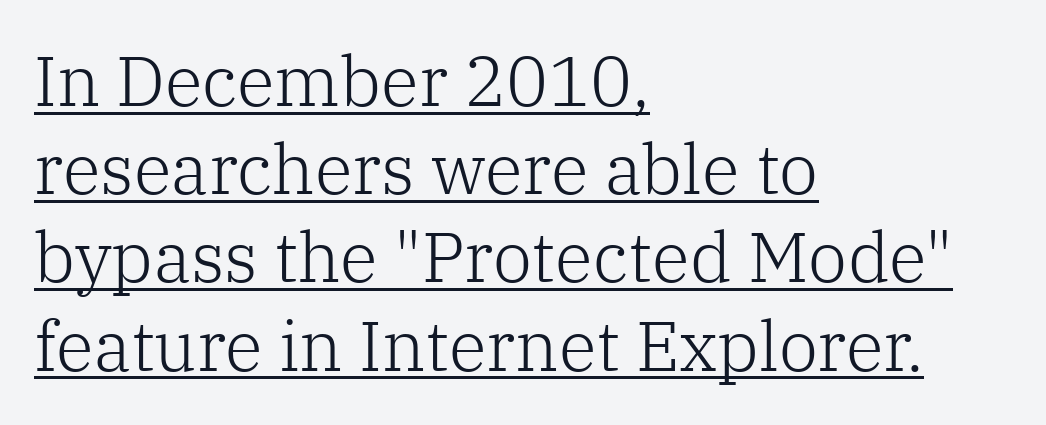
{"serif": "yes", "italic": "no", "bold": "no", "weight": "light", "width": "normal", "stroke_contrast": "low", "x_height": "medium", "monospaced": "no", "underline": "yes", "align": "left", "line_spacing": "normal", "line_spacing_ratio": 1.26, "letter_spacing": "normal", "letter_spacing_em": 0.0, "glyph_px": 70}
